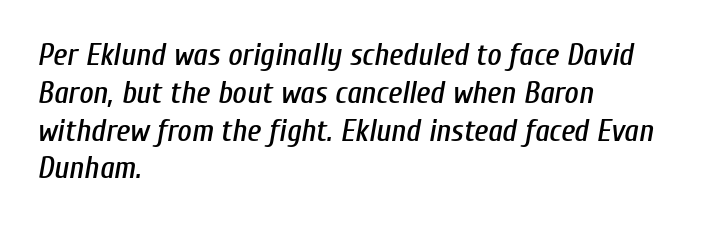
Q: Is the text italic (slanted)? A: Yes, it leans right by about 10 degrees.
Q: Is the text underlined? A: No.
Q: How is the paragraph aligned? A: Left-aligned.
Q: Is the spacing between letters normal or unusually wide? A: Normal.
Q: Width (condensed, normal, or wide)? A: Condensed.
Q: Stroke contrast? A: Low.
Q: x-height? A: Medium.
Q: Monospaced? A: No.
